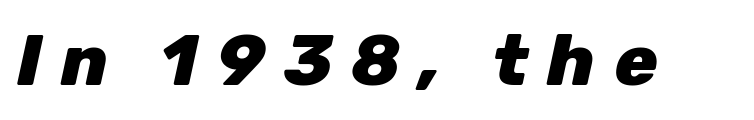
Q: Is the text bold? A: Yes.
Q: Is the text italic (slanted)? A: Yes, it leans right by about 12 degrees.
Q: Is the text underlined? A: No.
Q: Is the spacing between letters normal or unusually wide? A: Unusually wide.
Q: Width (condensed, normal, or wide)? A: Normal.
Q: Stroke contrast? A: Low.
Q: x-height? A: Medium.
Q: Monospaced? A: No.
